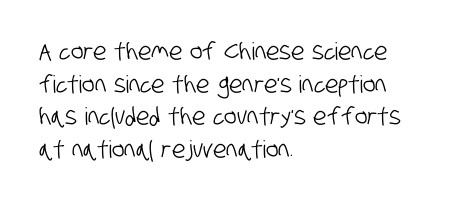
The image shows 24 px text type; set left-aligned, normal line spacing (1.36x), normal letter spacing, not underlined.
